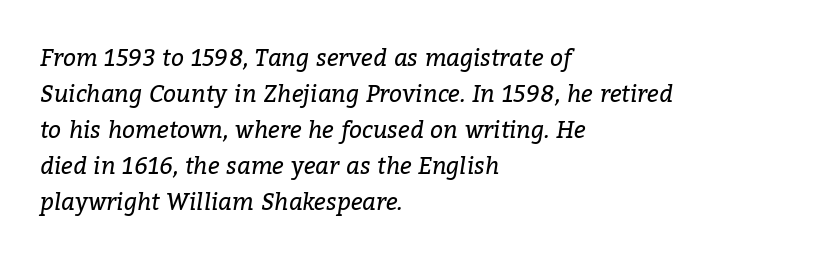
Q: Is the text bold? A: No.
Q: Is the text italic (slanted)? A: Yes, it leans right by about 9 degrees.
Q: Is the text underlined? A: No.
Q: How is the paragraph aligned? A: Left-aligned.
Q: Is the spacing between letters normal or unusually wide? A: Normal.
Q: Is the spacing between lines tight, normal or loose? A: Normal.
